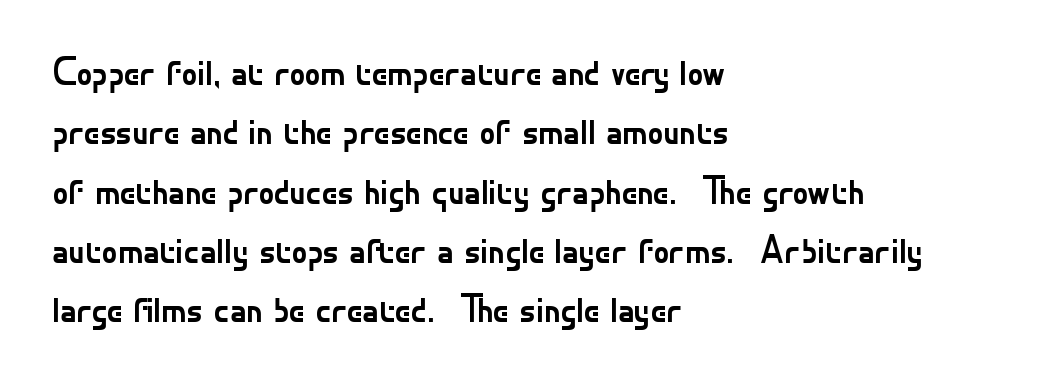
{"serif": "no", "italic": "no", "bold": "no", "weight": "regular", "width": "normal", "stroke_contrast": "low", "x_height": "small", "monospaced": "no", "underline": "no", "align": "left", "line_spacing": "normal", "line_spacing_ratio": 1.52, "letter_spacing": "normal", "letter_spacing_em": 0.0, "glyph_px": 39}
